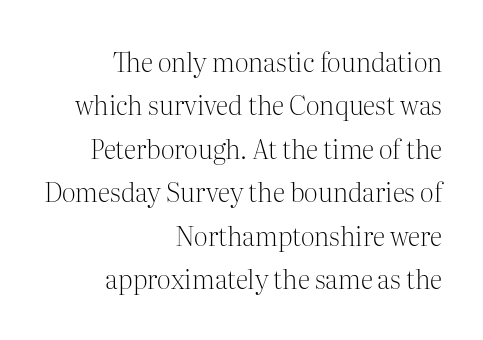
The image shows 26 px text type, upright; set right-aligned, normal line spacing (1.67x), normal letter spacing, not underlined.
